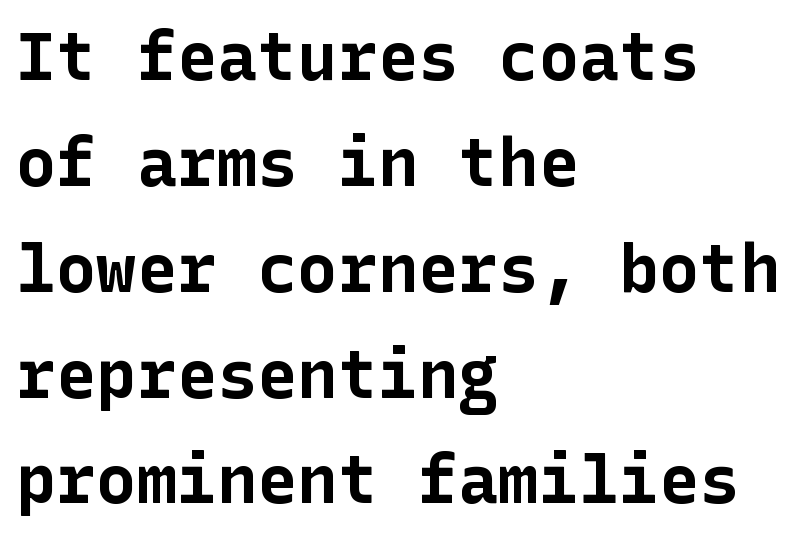
{"serif": "no", "italic": "no", "bold": "yes", "weight": "bold", "width": "normal", "stroke_contrast": "low", "x_height": "medium", "underline": "no", "align": "left", "line_spacing": "normal", "line_spacing_ratio": 1.58, "letter_spacing": "normal", "letter_spacing_em": 0.0, "glyph_px": 67}
